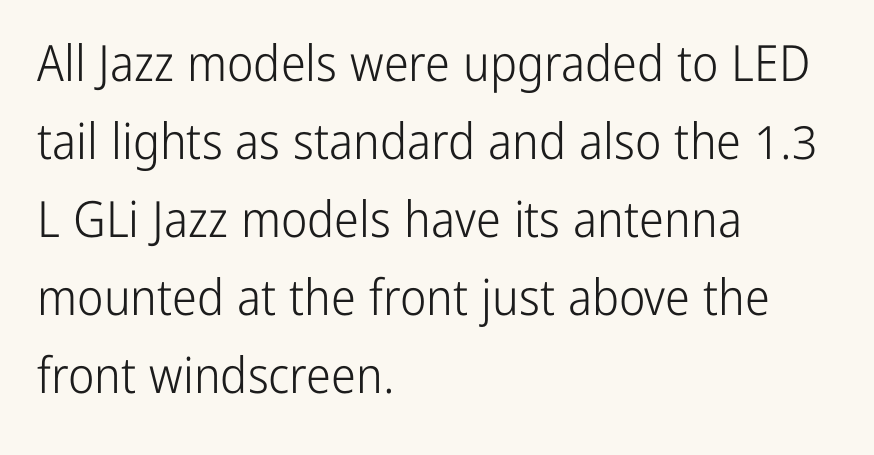
{"serif": "no", "italic": "no", "bold": "no", "weight": "light", "width": "condensed", "stroke_contrast": "low", "x_height": "medium", "monospaced": "no", "underline": "no", "align": "left", "line_spacing": "normal", "line_spacing_ratio": 1.56, "letter_spacing": "normal", "letter_spacing_em": 0.0, "glyph_px": 50}
